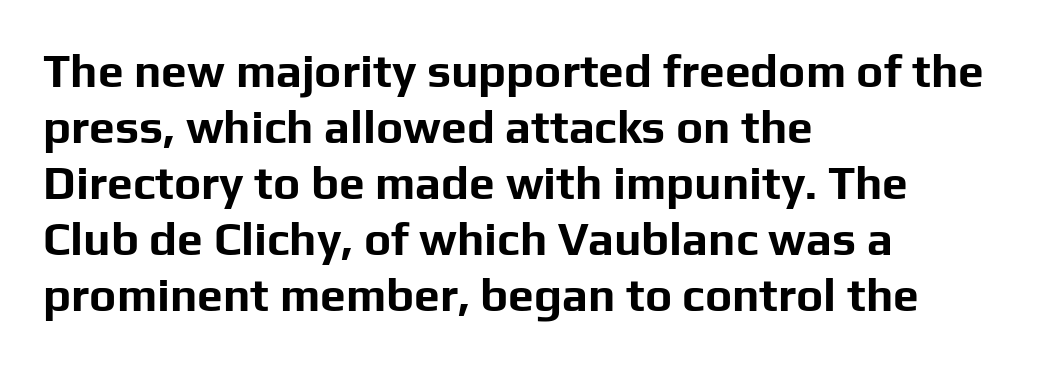
The image shows 46 px bold sans-serif type, upright; set left-aligned, line spacing 1.22x, normal letter spacing, not underlined; low stroke contrast and a medium x-height.
